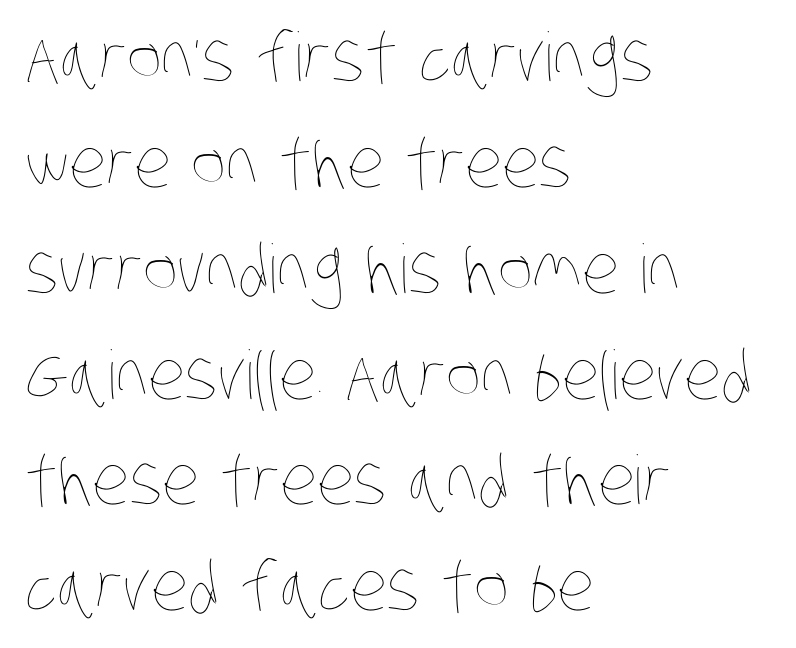
Q: Is the text bold? A: No.
Q: Is the text underlined? A: No.
Q: How is the paragraph aligned? A: Left-aligned.
Q: Is the spacing between letters normal or unusually wide? A: Normal.
Q: Is the spacing between lines tight, normal or loose? A: Normal.
Q: Width (condensed, normal, or wide)? A: Condensed.
Q: Stroke contrast? A: Low.
Q: x-height? A: Large.
Q: Monospaced? A: No.
